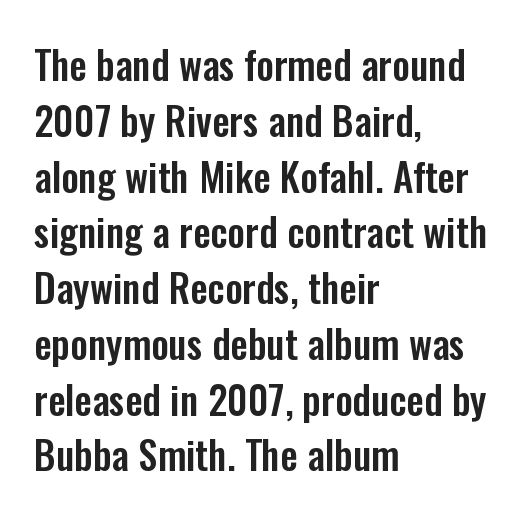
Q: Is the text italic (slanted)? A: No, it is upright.
Q: Is the typeface a serif or a sans-serif typeface? A: Sans-serif.
Q: Is the text underlined? A: No.
Q: How is the paragraph aligned? A: Left-aligned.
Q: Is the spacing between letters normal or unusually wide? A: Normal.
Q: Is the spacing between lines tight, normal or loose? A: Normal.
Q: Width (condensed, normal, or wide)? A: Condensed.
Q: Stroke contrast? A: Low.
Q: x-height? A: Medium.
Q: Monospaced? A: No.
